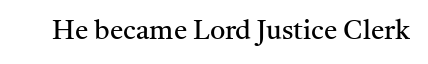
{"italic": "no", "bold": "no", "underline": "no", "letter_spacing": "normal", "letter_spacing_em": 0.0, "glyph_px": 27}
